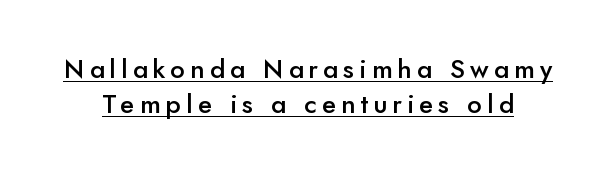
The image shows 26 px text type, upright; set normal line spacing (1.34x), unusually wide letter spacing (+0.2 em), underlined.
